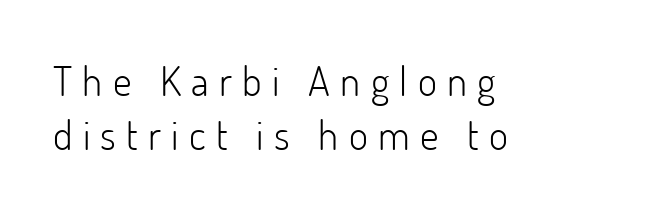
{"serif": "no", "italic": "no", "bold": "no", "weight": "light", "width": "normal", "stroke_contrast": "low", "x_height": "small", "monospaced": "no", "underline": "no", "align": "left", "line_spacing": "normal", "line_spacing_ratio": 1.32, "letter_spacing": "wide", "letter_spacing_em": 0.25, "glyph_px": 41}
